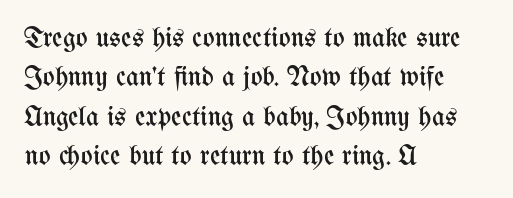
{"italic": "no", "bold": "no", "weight": "regular", "width": "condensed", "stroke_contrast": "medium", "x_height": "medium", "monospaced": "no", "underline": "no", "align": "left", "line_spacing": "normal", "line_spacing_ratio": 1.41, "letter_spacing": "normal", "letter_spacing_em": 0.0, "glyph_px": 28}
